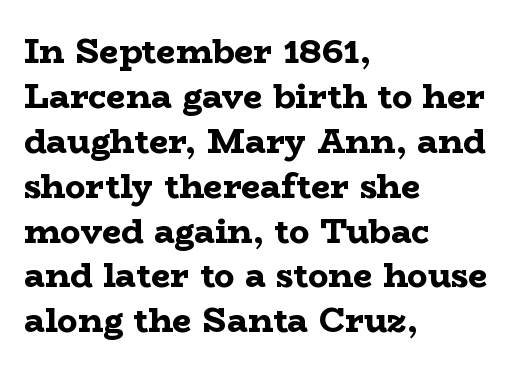
{"serif": "yes", "italic": "no", "bold": "yes", "weight": "bold", "width": "wide", "stroke_contrast": "low", "x_height": "medium", "monospaced": "no", "underline": "no", "align": "left", "line_spacing": "normal", "line_spacing_ratio": 1.32, "letter_spacing": "normal", "letter_spacing_em": 0.0, "glyph_px": 34}
